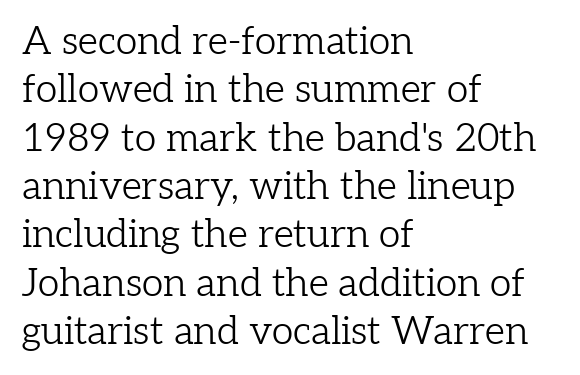
{"serif": "yes", "italic": "no", "bold": "no", "weight": "light", "width": "normal", "stroke_contrast": "low", "x_height": "medium", "monospaced": "no", "underline": "no", "align": "left", "line_spacing_ratio": 1.24, "letter_spacing": "normal", "letter_spacing_em": 0.0, "glyph_px": 39}
